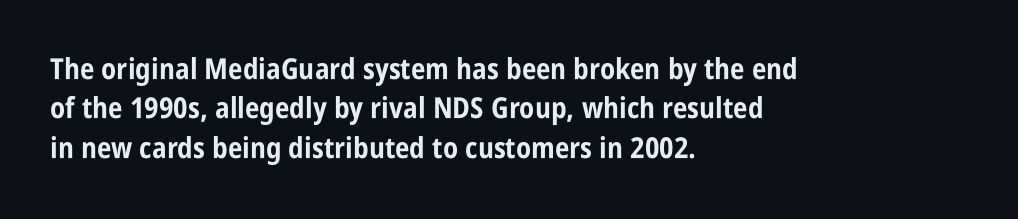
Q: Is the text bold? A: Yes.
Q: Is the text italic (slanted)? A: No, it is upright.
Q: Is the typeface a serif or a sans-serif typeface? A: Sans-serif.
Q: Is the text underlined? A: No.
Q: How is the paragraph aligned? A: Left-aligned.
Q: Is the spacing between letters normal or unusually wide? A: Normal.
Q: Is the spacing between lines tight, normal or loose? A: Normal.
Q: Width (condensed, normal, or wide)? A: Condensed.
Q: Stroke contrast? A: Low.
Q: x-height? A: Large.
Q: Monospaced? A: No.
